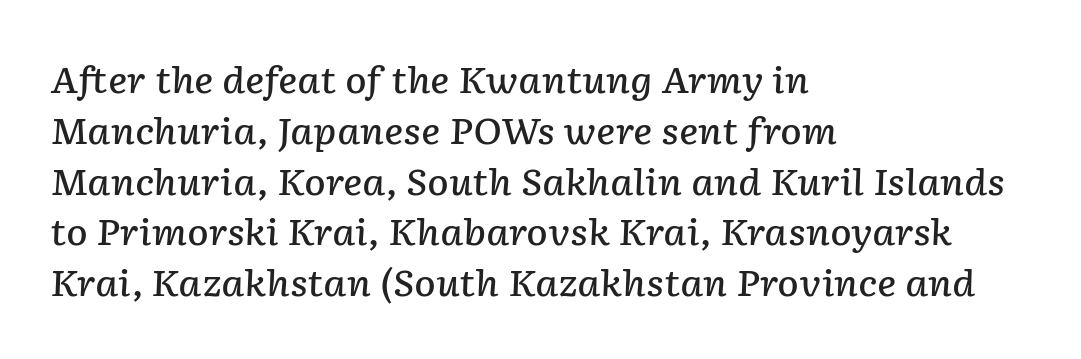
{"italic": "yes", "lean": "right", "slant_degrees": 2, "bold": "semi", "weight": "semibold", "width": "normal", "stroke_contrast": "low", "x_height": "medium", "monospaced": "no", "underline": "no", "align": "left", "line_spacing": "normal", "line_spacing_ratio": 1.41, "letter_spacing": "normal", "letter_spacing_em": 0.0, "glyph_px": 36}
